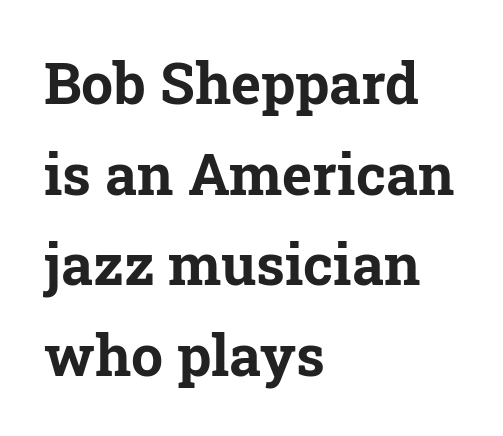
Q: Is the text bold? A: Yes.
Q: Is the text italic (slanted)? A: No, it is upright.
Q: Is the typeface a serif or a sans-serif typeface? A: Serif.
Q: Is the text underlined? A: No.
Q: How is the paragraph aligned? A: Left-aligned.
Q: Is the spacing between letters normal or unusually wide? A: Normal.
Q: Is the spacing between lines tight, normal or loose? A: Normal.
Q: Width (condensed, normal, or wide)? A: Normal.
Q: Stroke contrast? A: Low.
Q: x-height? A: Medium.
Q: Monospaced? A: No.
